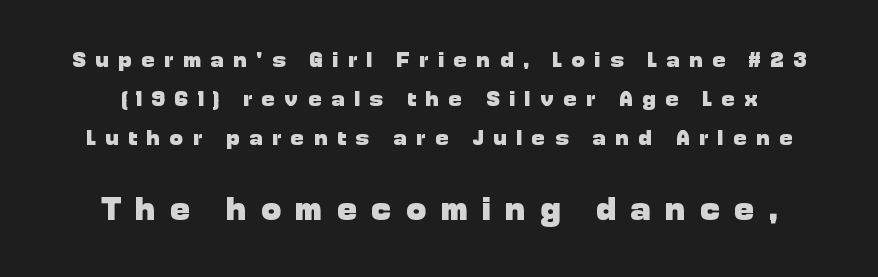
Q: Is the text bold? A: Yes.
Q: Is the text italic (slanted)? A: No, it is upright.
Q: Is the typeface a serif or a sans-serif typeface? A: Sans-serif.
Q: Is the text underlined? A: No.
Q: Is the spacing between letters normal or unusually wide? A: Unusually wide.
Q: Which block of text is set in a larger size, the first (top) or the second (bottom)? A: The second (bottom) one.
Q: Width (condensed, normal, or wide)? A: Normal.
Q: Stroke contrast? A: Low.
Q: x-height? A: Medium.
Q: Monospaced? A: No.
